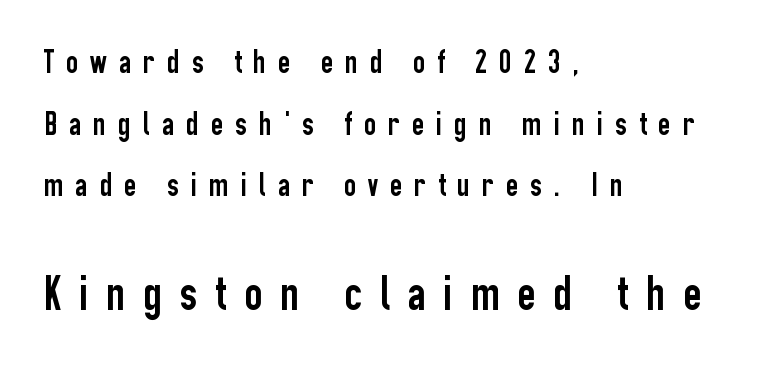
The image shows 49 px condensed sans-serif type, upright; set left-aligned, line spacing 1.87x, unusually wide letter spacing (+0.37 em), not underlined; the second (bottom) block is 1.48x larger; low stroke contrast and a medium x-height.
